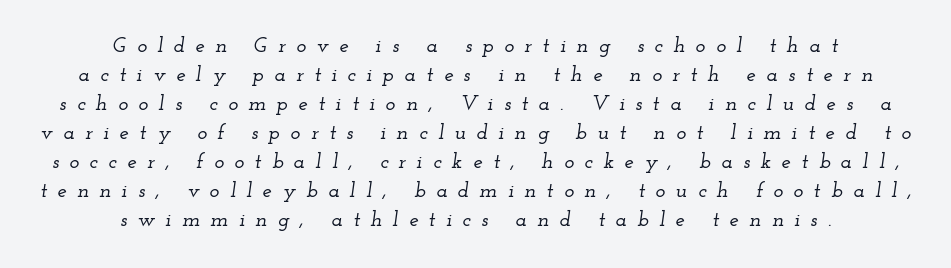
The image shows 21 px text type, italic (leaning right); set centered, normal line spacing (1.38x), unusually wide letter spacing (+0.5 em), not underlined.
